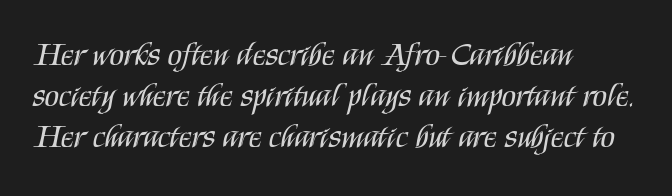
{"serif": "no", "bold": "no", "weight": "regular", "width": "condensed", "stroke_contrast": "medium", "x_height": "large", "monospaced": "no", "underline": "no", "align": "left", "line_spacing": "normal", "line_spacing_ratio": 1.25, "letter_spacing": "normal", "letter_spacing_em": 0.0, "glyph_px": 33}
